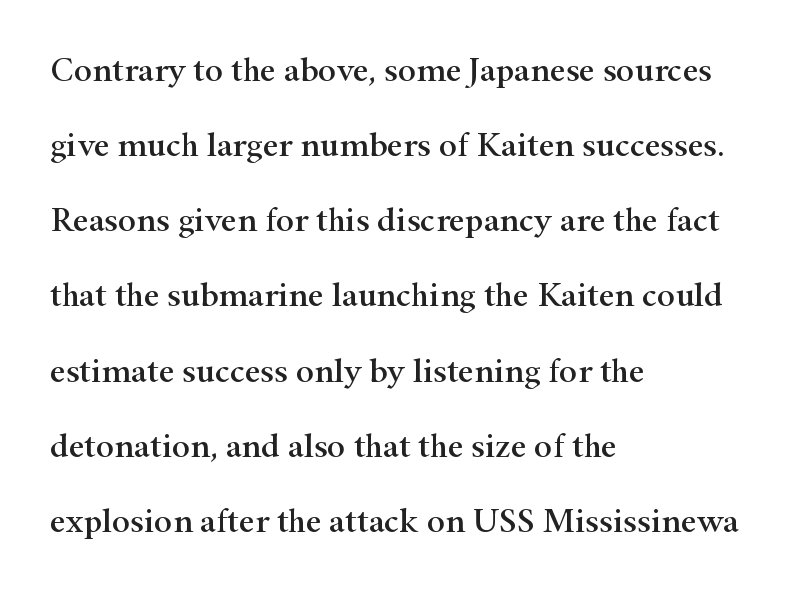
Airy leading. Where is the straight margin? On the left. The type sits square on the baseline with zero lean. Words appear dense and cohesive because spacing is normal. The type family on display is of the serif kind.
